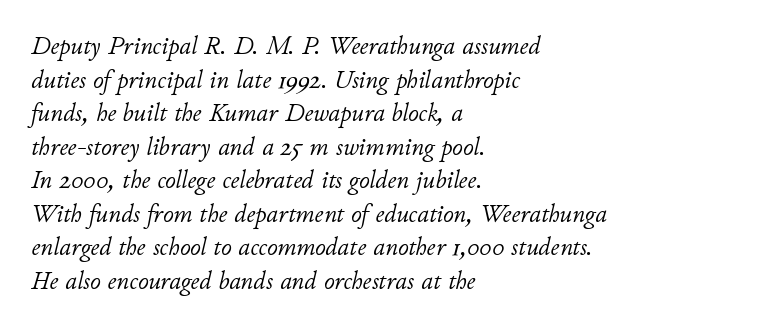
The image shows 26 px text type, italic (leaning right); set left-aligned, normal line spacing (1.29x), normal letter spacing, not underlined.
